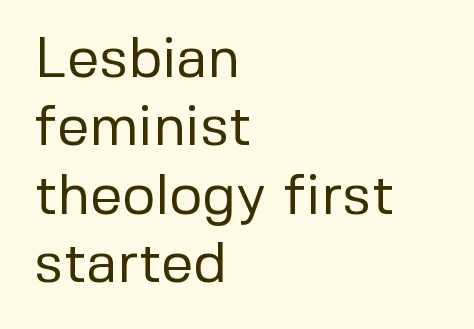
The image shows 57 px regular-weight sans-serif type, upright; set left-aligned, line spacing 1.2x, normal letter spacing, not underlined; low stroke contrast and a medium x-height.
